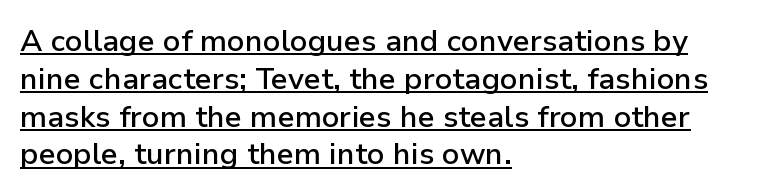
The glyphs in this specimen are sans serif. Characters follow at the spacing the type designer built in. Varying glyph widths throughout — classic text-font behaviour. Rendered with straight, roman letterforms.
